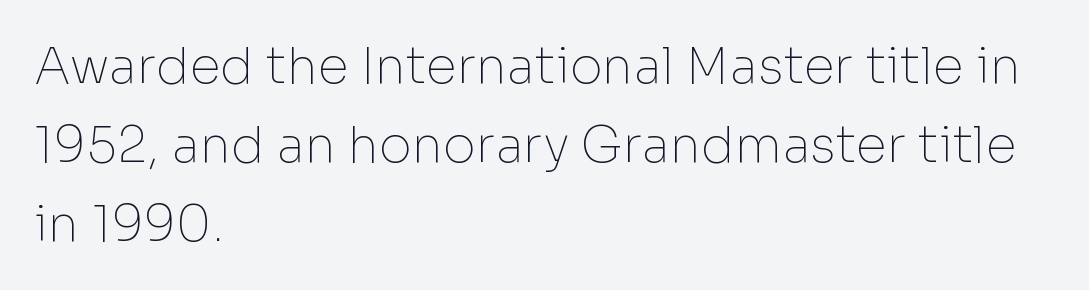
Line starts are locked; line ends wander. Letter spacing: default. Is this a heavy cut? Hardly; it is regular or lighter. Nope, no serifs anywhere on these letters. The face used here is proportionally spaced, like ordinary book or web type. The designer left line spacing at the default.
